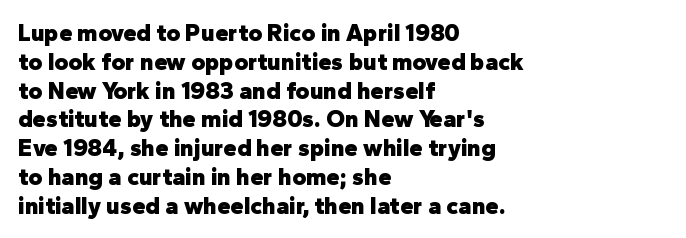
{"italic": "no", "bold": "yes", "underline": "no", "align": "left", "line_spacing_ratio": 1.2, "letter_spacing": "normal", "letter_spacing_em": 0.0, "glyph_px": 24}
